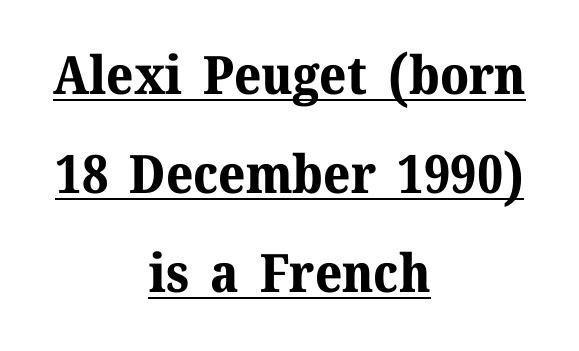
{"serif": "yes", "italic": "no", "bold": "yes", "weight": "bold", "width": "normal", "stroke_contrast": "medium", "x_height": "medium", "monospaced": "no", "underline": "yes", "align": "center", "line_spacing_ratio": 1.87, "letter_spacing": "normal", "letter_spacing_em": 0.0, "glyph_px": 53}
